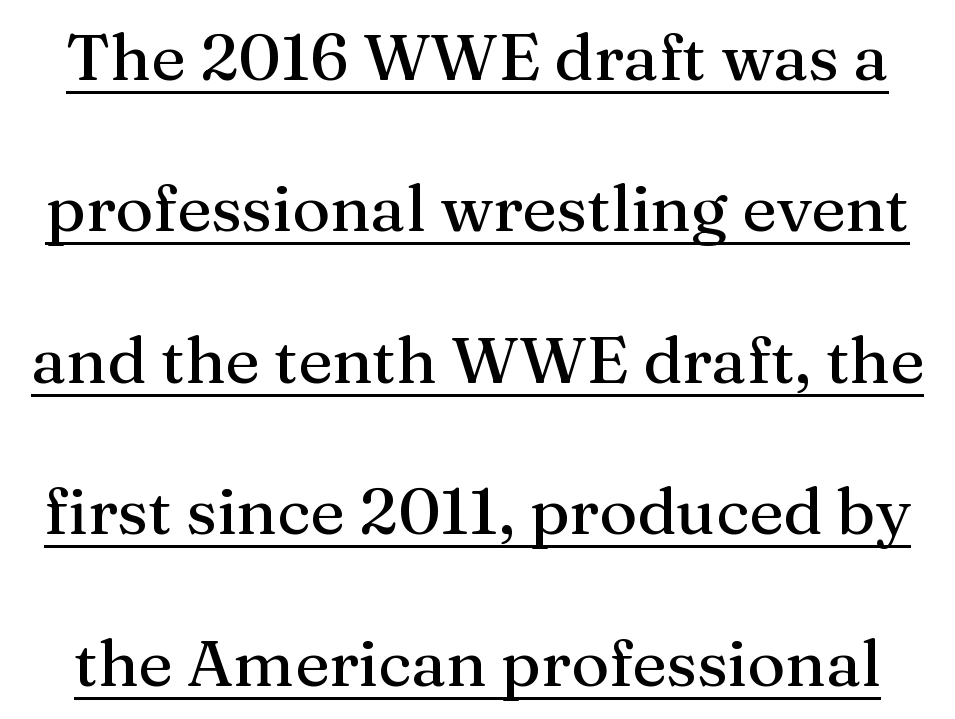
The image shows 65 px serif type, upright; set loose line spacing (2.33x), normal letter spacing, underlined; medium stroke contrast and a medium x-height.
